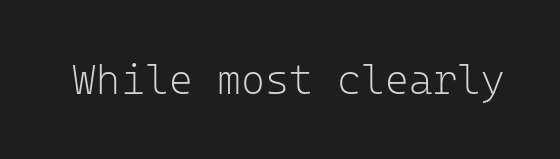
Stems and bowls with no extra thickness — not bold. Fixed-width glyphs throughout — classic coding-font behaviour. Are there feet on the stems? There aren't — it's a sans. The foot of each line stays bare and open.
